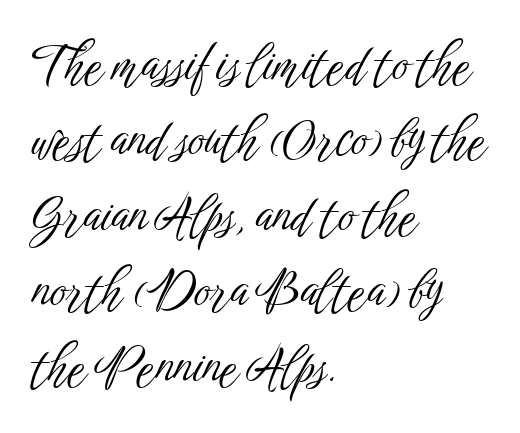
The image shows 50 px light, condensed sans-serif type; set left-aligned, normal line spacing (1.51x), normal letter spacing, not underlined; low stroke contrast and a medium x-height.
